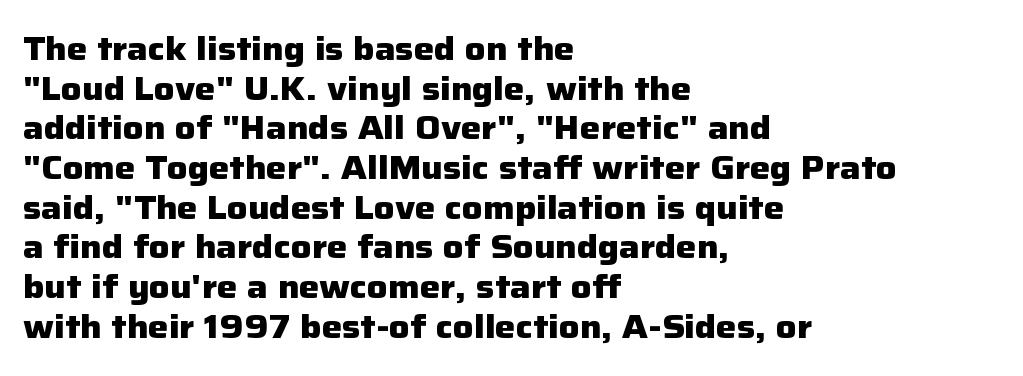
Serif or sans? Sans — the stroke terminals are bare. Honestly, there is no underline to notice here at all. Typesetter's note: full bold, strokes at maximum text heaviness. Do the characters align in a grid? No, the font is proportional.
